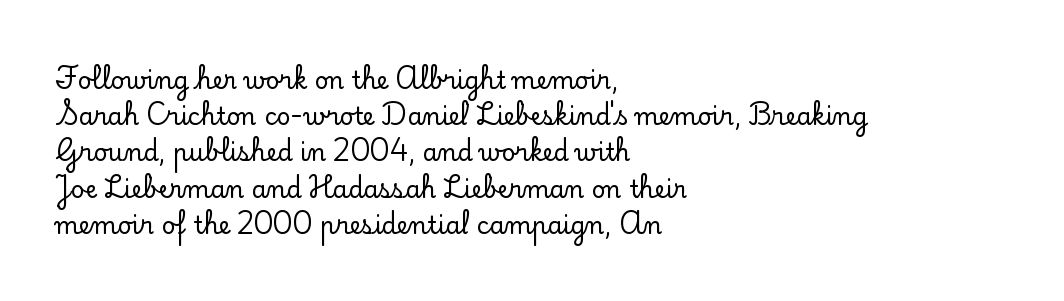
Q: Is the text italic (slanted)? A: No, it is upright.
Q: Is the text underlined? A: No.
Q: How is the paragraph aligned? A: Left-aligned.
Q: Is the spacing between letters normal or unusually wide? A: Normal.
Q: Is the spacing between lines tight, normal or loose? A: Normal.
